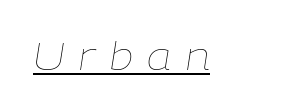
Q: Is the text bold? A: No.
Q: Is the text italic (slanted)? A: Yes, it leans right by about 9 degrees.
Q: Is the text underlined? A: Yes.
Q: Is the spacing between letters normal or unusually wide? A: Unusually wide.
Q: Width (condensed, normal, or wide)? A: Normal.
Q: Stroke contrast? A: Low.
Q: x-height? A: Medium.
Q: Monospaced? A: No.
